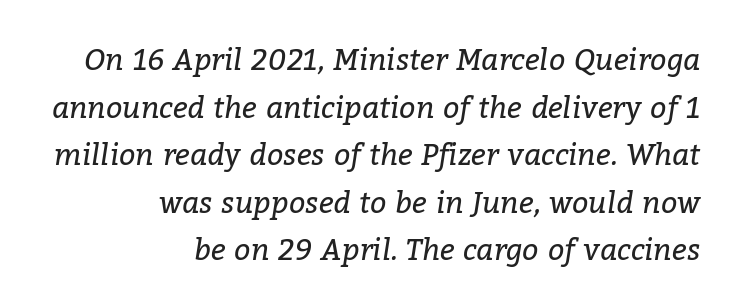
A typesetter would call this proportional, since set widths differ per character. Regarding leading, the lines here are spaced in the standard way. Caption: standard tracking, unaltered. Honestly, there is no underline to notice here at all. The rendering applies a slant to the glyphs.
